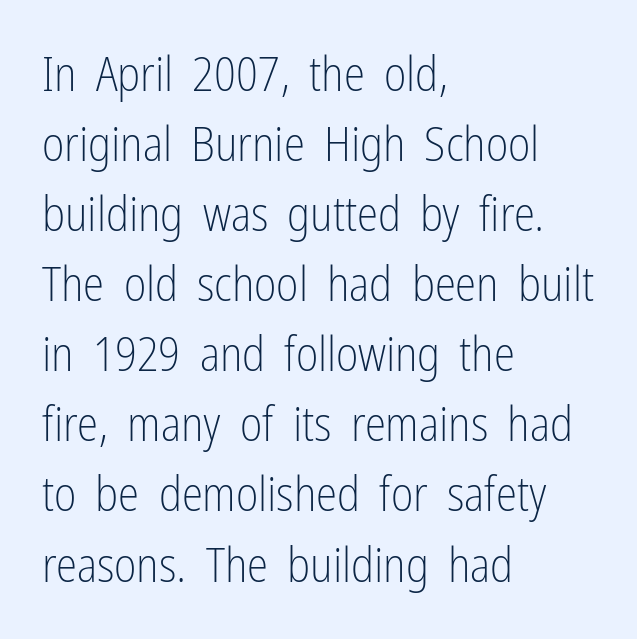
Q: Is the text bold? A: No.
Q: Is the text italic (slanted)? A: No, it is upright.
Q: Is the typeface a serif or a sans-serif typeface? A: Sans-serif.
Q: Is the text underlined? A: No.
Q: How is the paragraph aligned? A: Left-aligned.
Q: Is the spacing between letters normal or unusually wide? A: Normal.
Q: Is the spacing between lines tight, normal or loose? A: Normal.
Q: Width (condensed, normal, or wide)? A: Condensed.
Q: Stroke contrast? A: Low.
Q: x-height? A: Medium.
Q: Monospaced? A: No.
